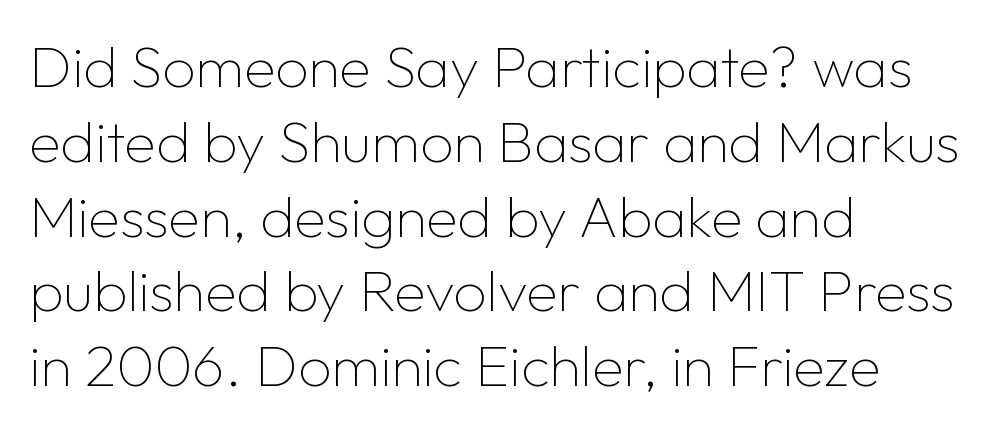
The space beneath each line is pristine and unruled. These lines keep a tight, regular rhythm from letter to letter. Notice how the passage keeps a crisp vertical edge on the left only. Note the varied advance widths — an 'i' is clearly narrower than an 'm'. Nothing sits at the stroke ends, so this counts as sans-serif.
